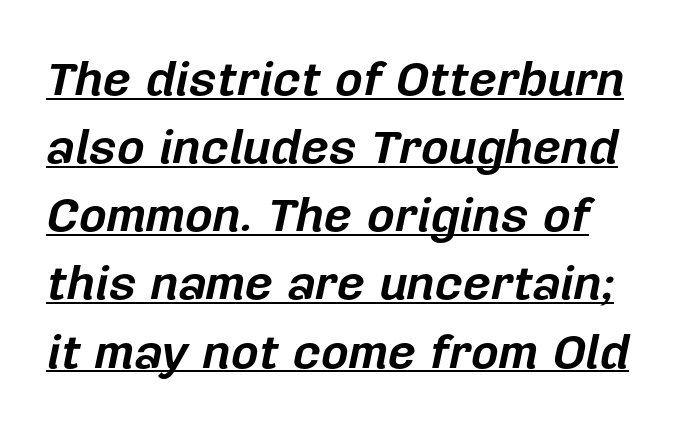
Q: Is the text bold? A: Yes.
Q: Is the text italic (slanted)? A: Yes, it leans right by about 12 degrees.
Q: Is the text underlined? A: Yes.
Q: Is the spacing between letters normal or unusually wide? A: Normal.
Q: Is the spacing between lines tight, normal or loose? A: Normal.
Q: Width (condensed, normal, or wide)? A: Normal.
Q: Stroke contrast? A: Low.
Q: x-height? A: Medium.
Q: Monospaced? A: No.
